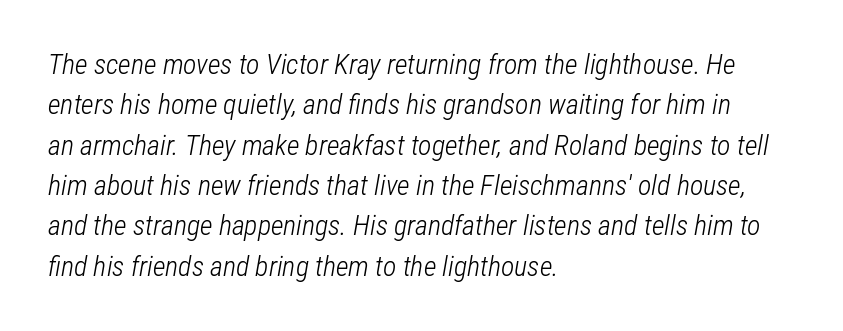
Q: Is the text bold? A: No.
Q: Is the text italic (slanted)? A: Yes, it leans right by about 12 degrees.
Q: Is the text underlined? A: No.
Q: How is the paragraph aligned? A: Left-aligned.
Q: Is the spacing between letters normal or unusually wide? A: Normal.
Q: Is the spacing between lines tight, normal or loose? A: Normal.
Q: Width (condensed, normal, or wide)? A: Condensed.
Q: Stroke contrast? A: Low.
Q: x-height? A: Medium.
Q: Monospaced? A: No.
